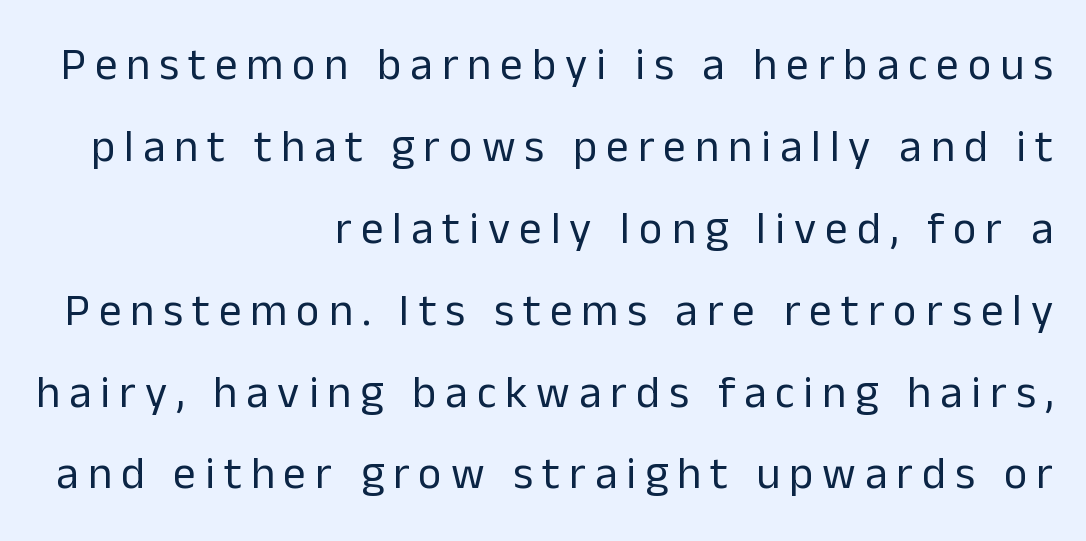
Italic: no, the glyphs are upright roman. Note the varied advance widths — an 'i' is clearly narrower than an 'm'. Letter spacing: wide. The paragraph shown leans on its right margin. A sans-serif font was chosen for this passage.
